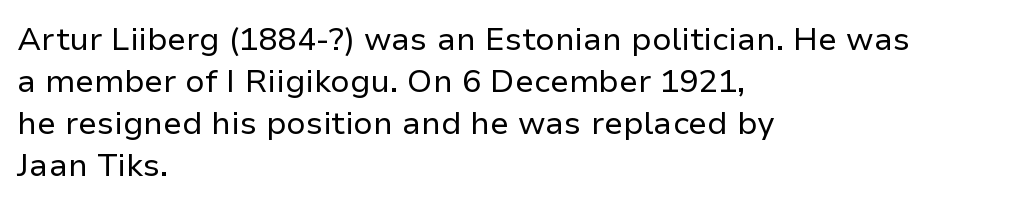
{"serif": "no", "italic": "no", "bold": "no", "weight": "regular", "width": "normal", "stroke_contrast": "low", "x_height": "medium", "monospaced": "no", "underline": "no", "align": "left", "line_spacing": "normal", "line_spacing_ratio": 1.31, "letter_spacing": "normal", "letter_spacing_em": 0.0, "glyph_px": 32}
